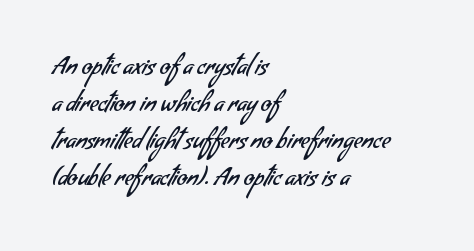
{"bold": "no", "underline": "no", "align": "left", "line_spacing": "normal", "line_spacing_ratio": 1.54, "letter_spacing": "normal", "letter_spacing_em": 0.0, "glyph_px": 24}
